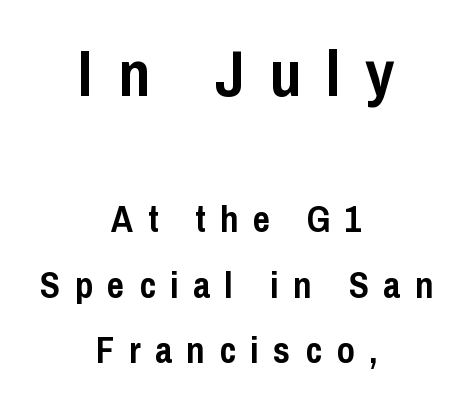
{"serif": "no", "italic": "no", "bold": "yes", "weight": "semibold", "width": "condensed", "stroke_contrast": "low", "x_height": "medium", "monospaced": "no", "underline": "no", "align": "center", "line_spacing_ratio": 1.77, "letter_spacing": "wide", "letter_spacing_em": 0.39, "larger_block": "first", "size_ratio": 1.73, "glyph_px": 64}
